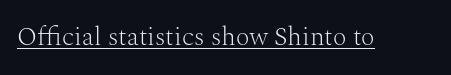
Short note: letters normally spaced. Is this a heavy cut? Hardly; it is regular or lighter. This sample uses an upright cut, with every glyph sitting square on the baseline. Is there an underline? Yes — a line sits under the letters.
